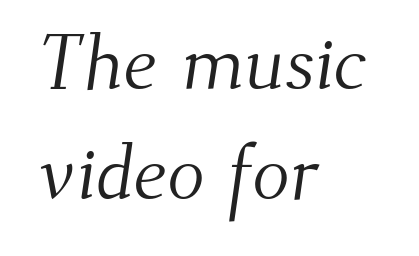
The image shows 78 px light serif type; set left-aligned, normal line spacing (1.41x), normal letter spacing, not underlined; medium stroke contrast and a small x-height.
